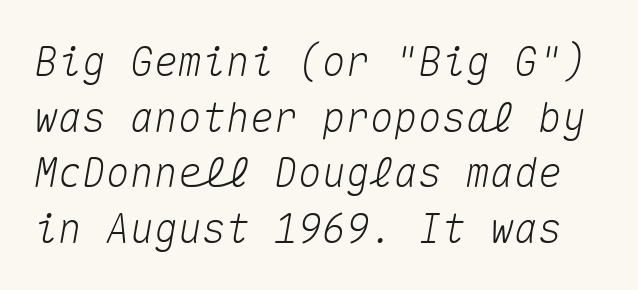
What stands out about the letter spacing? Nothing — it is the standard amount. Successive baselines arrive at the customary interval. The passage shown is not underscored anywhere. The glyphs look as if they've been sheared to an angle. Here the designer chose a console-style face with uniform glyph widths.
